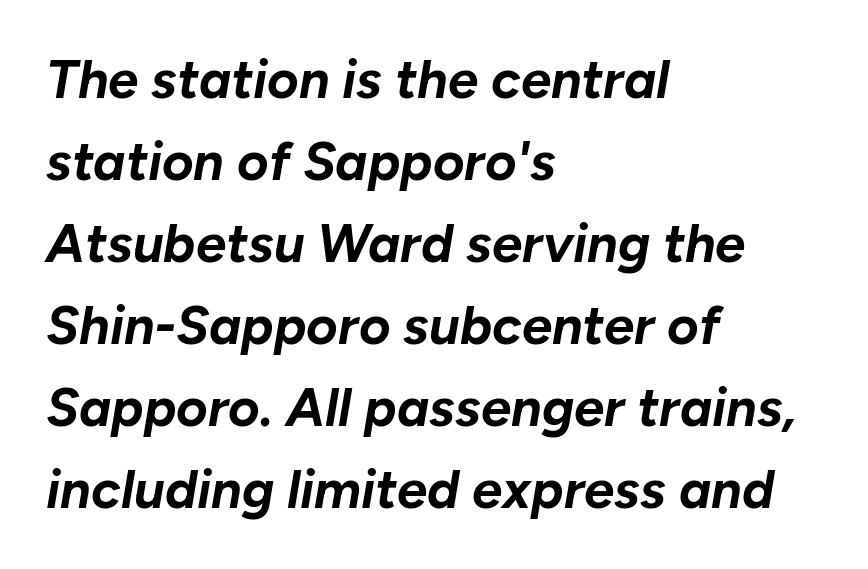
{"italic": "yes", "lean": "right", "slant_degrees": 10, "bold": "yes", "weight": "bold", "width": "normal", "stroke_contrast": "low", "x_height": "medium", "monospaced": "no", "underline": "no", "align": "left", "line_spacing": "normal", "line_spacing_ratio": 1.52, "letter_spacing": "normal", "letter_spacing_em": 0.0, "glyph_px": 54}
